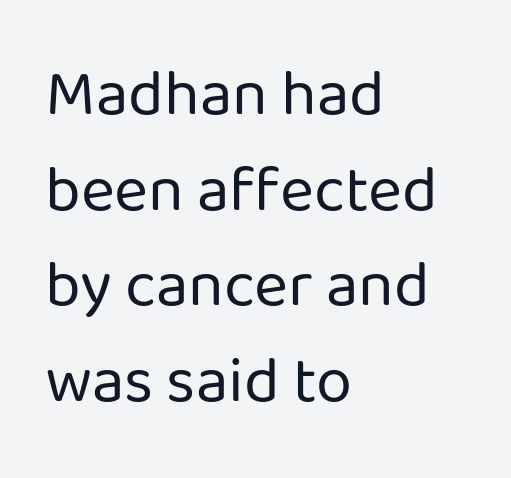
The image shows 65 px regular-weight sans-serif type, upright; set left-aligned, normal line spacing (1.47x), normal letter spacing, not underlined; low stroke contrast and a medium x-height.
